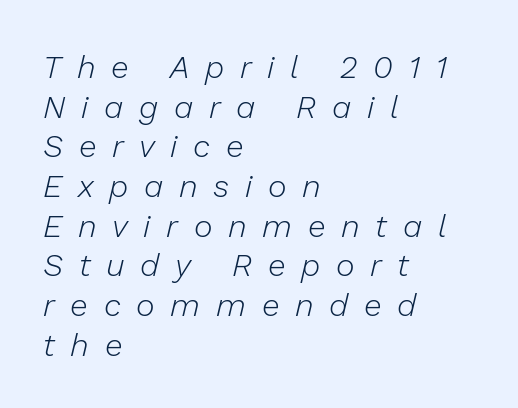
Any mark beneath the type? The region is blank. Words appear elongated and porous because spacing is wide. Each stroke keeps to a modest, everyday thickness or less. The typesetter chose a ragged-right arrangement here.
